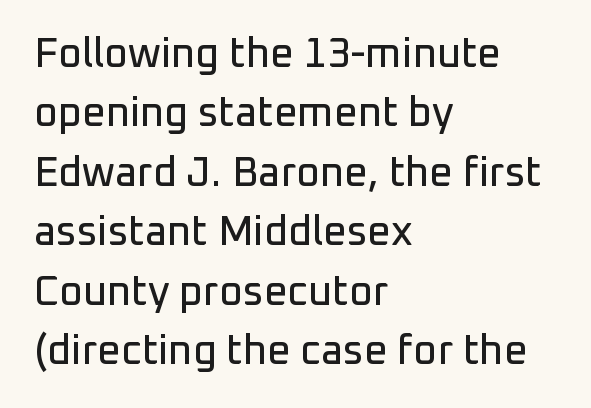
The image shows 41 px sans-serif type, upright; set left-aligned, normal line spacing (1.45x), normal letter spacing, not underlined; low stroke contrast and a medium x-height.
